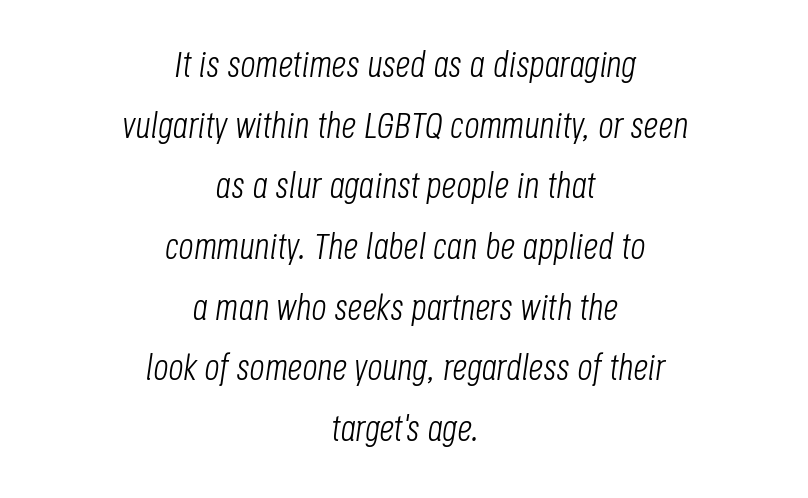
An italicized treatment has been applied to the whole sample. The strokes are not fattened; the text isn't bold. Teacher's note: observe the equal gaps on both sides — that is centered alignment. Check under the words: just untouched page.
